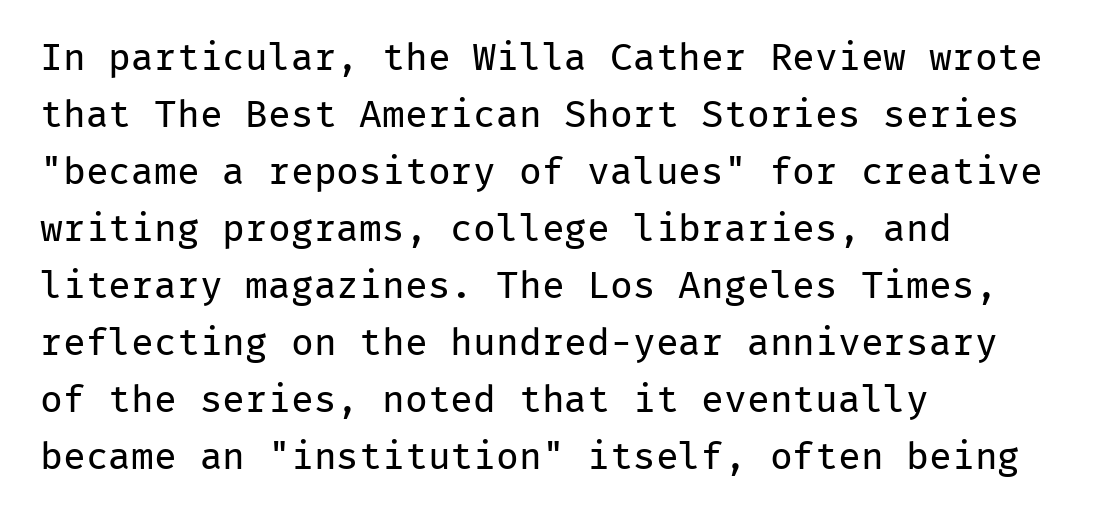
The passage shown stacks its lines at a standard gap. Short note: letters normally spaced. Only glyphs here, with clear space below each row. Does the lettering tilt? It doesn't — this is upright.
